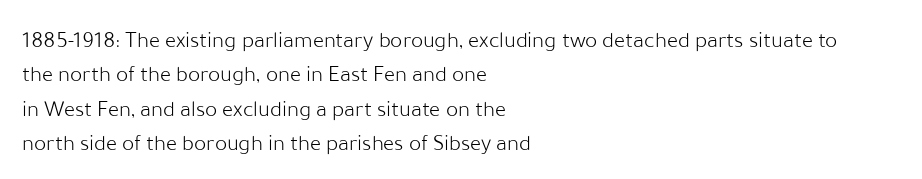
The vertical gap from one line to the next is medium. These lines were composed using upright roman letters. Horizontal alignment here is leftward, the default for most running prose. The gaps between neighbouring characters are ordinary and unremarkable. Weight: regular or lighter.
